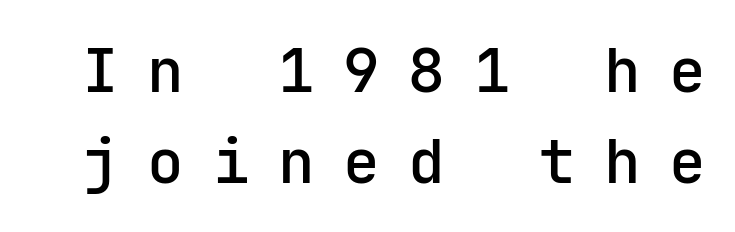
The image shows 61 px semibold sans-serif type, upright; set normal line spacing (1.5x), unusually wide letter spacing (+0.47 em), not underlined; low stroke contrast and a medium x-height.
